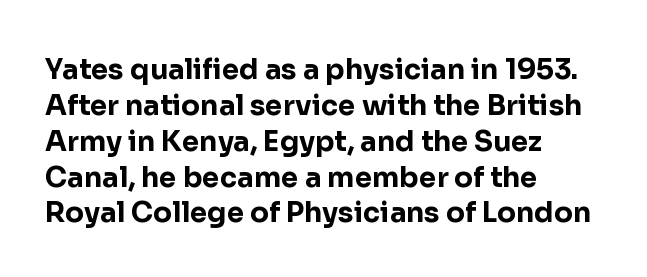
The image shows 28 px bold sans-serif type, upright; set left-aligned, normal line spacing (1.28x), normal letter spacing, not underlined; low stroke contrast and a medium x-height.
